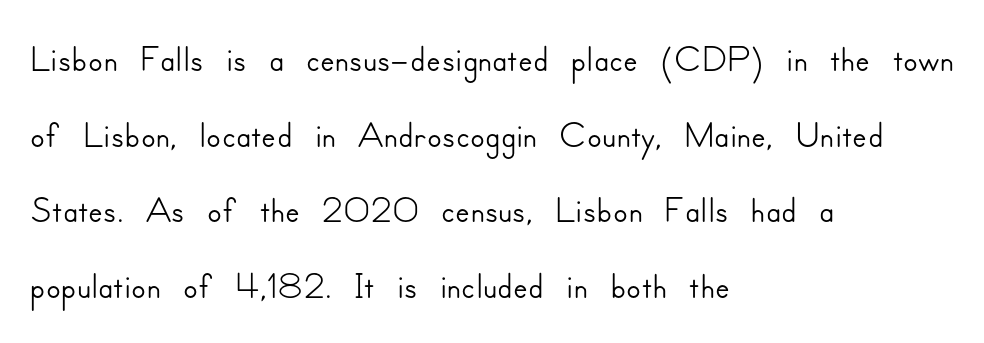
{"serif": "no", "italic": "no", "width": "normal", "stroke_contrast": "low", "x_height": "small", "monospaced": "no", "underline": "no", "align": "left", "line_spacing": "normal", "line_spacing_ratio": 1.4, "letter_spacing": "normal", "letter_spacing_em": 0.0, "glyph_px": 54}
